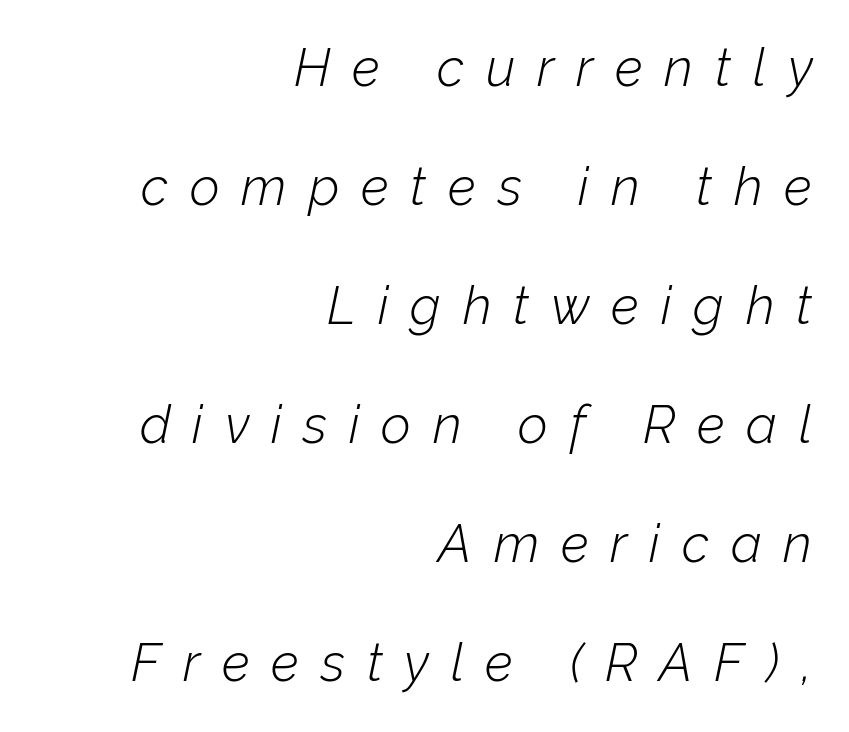
Stems and bowls with no extra thickness — not bold. Spacing verdict: proportional, widths tailored to each character. Each line ends at the same right margin while the left side varies. There's an unmistakable incline to the writing here. Horizontal bands of white between lines are thick stripes.
